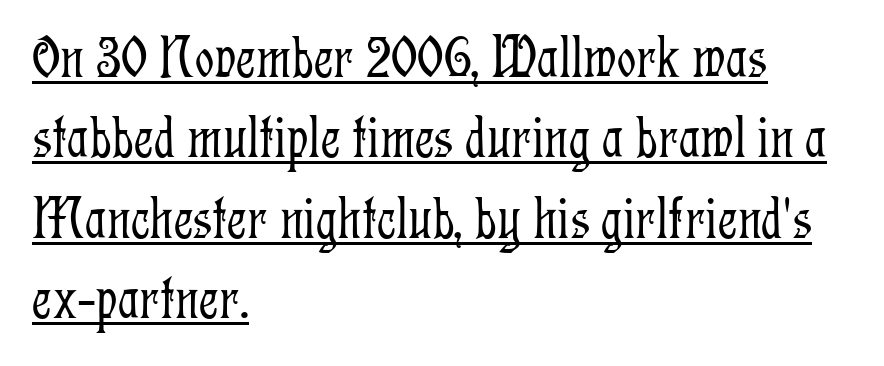
Q: Is the text bold? A: No.
Q: Is the text italic (slanted)? A: No, it is upright.
Q: Is the typeface a serif or a sans-serif typeface? A: Serif.
Q: Is the text underlined? A: Yes.
Q: How is the paragraph aligned? A: Left-aligned.
Q: Is the spacing between letters normal or unusually wide? A: Normal.
Q: Is the spacing between lines tight, normal or loose? A: Normal.
Q: Width (condensed, normal, or wide)? A: Condensed.
Q: Stroke contrast? A: Low.
Q: x-height? A: Medium.
Q: Monospaced? A: No.
